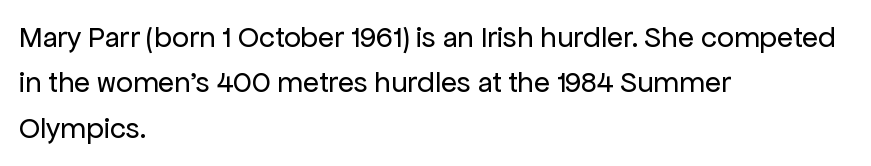
The image shows 30 px regular-weight sans-serif type, upright; set left-aligned, normal line spacing (1.51x), normal letter spacing, not underlined; low stroke contrast and a medium x-height.
